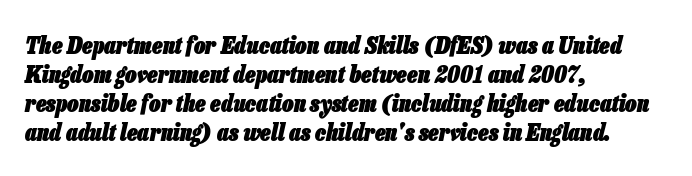
Style check: oblique. Inter-character spacing is left at the font's built-in metrics. Which margin do the lines hug? The left one — the right edge is uneven. A clean baseline with only descenders dipping below it.
